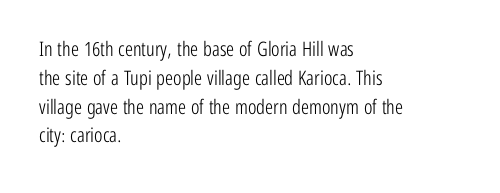
{"italic": "no", "bold": "no", "underline": "no", "align": "left", "line_spacing": "normal", "line_spacing_ratio": 1.44, "letter_spacing": "normal", "letter_spacing_em": 0.0, "glyph_px": 20}
